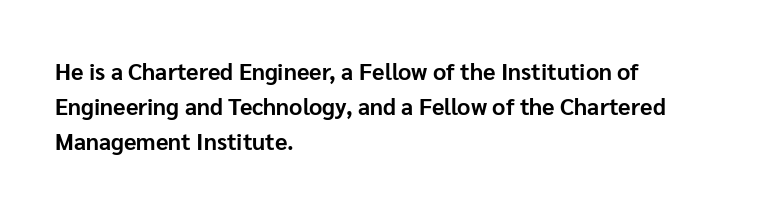
Each new line begins a customary step beneath the previous one. This rendering leaves character spacing at its baseline value. The lettering stays uniformly vertical, giving the passage a roman look. This rendering features lettering with no underline. A student would call this left alignment; a typographer would say flush left, rag right. Is the type bold? Yes — the strokes are clearly thick and heavy.
